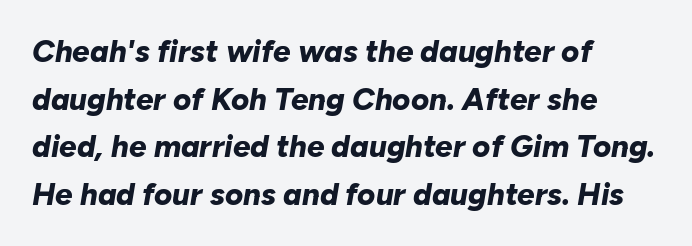
{"italic": "yes", "lean": "right", "slant_degrees": 10, "bold": "yes", "weight": "bold", "width": "normal", "stroke_contrast": "low", "x_height": "medium", "monospaced": "no", "underline": "no", "align": "left", "line_spacing": "normal", "line_spacing_ratio": 1.54, "letter_spacing": "normal", "letter_spacing_em": 0.0, "glyph_px": 31}
